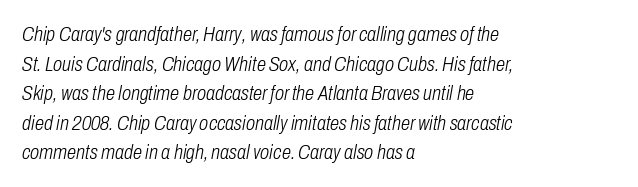
Yep, that's italic — everything's leaning. The paragraph has a hard left edge and a soft right edge. In terms of letterspacing, this is plain default setting. The face looks like a standard text weight, possibly lighter. The space beneath each line is pristine and unruled.
